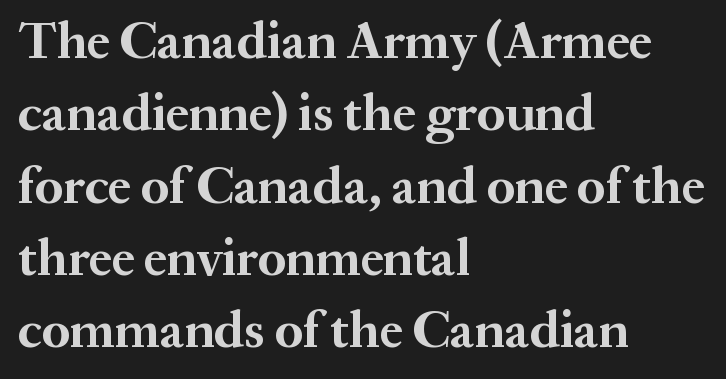
Notice how the stems are strictly vertical — no italics here. How would I describe the line gaps? Plain and ordinary. Horizontal alignment here is leftward, the default for most running prose. Look at the bottom of the vertical strokes: they flare into serifs here. The strokes are fattened all the way to bold. This sample has the flowing, uneven cadence of proportional lettering.
